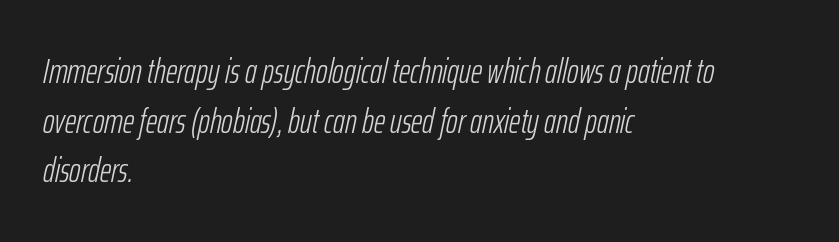
Q: Is the text bold? A: No.
Q: Is the text italic (slanted)? A: Yes, it leans right by about 12 degrees.
Q: Is the text underlined? A: No.
Q: How is the paragraph aligned? A: Left-aligned.
Q: Is the spacing between letters normal or unusually wide? A: Normal.
Q: Is the spacing between lines tight, normal or loose? A: Normal.
Q: Width (condensed, normal, or wide)? A: Condensed.
Q: Stroke contrast? A: Low.
Q: x-height? A: Medium.
Q: Monospaced? A: No.
